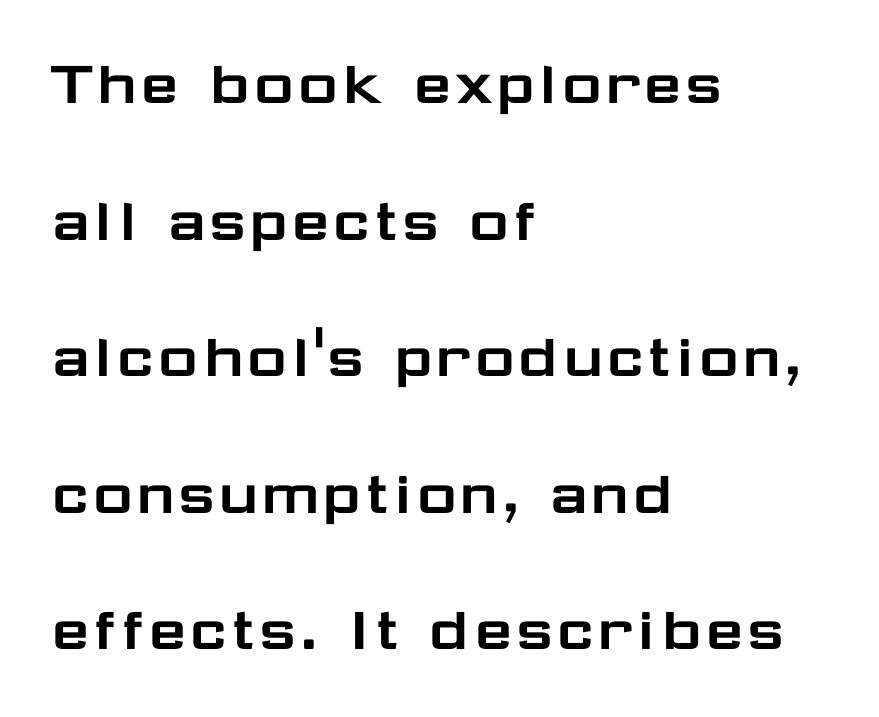
{"serif": "no", "italic": "no", "width": "wide", "stroke_contrast": "low", "x_height": "medium", "monospaced": "no", "underline": "no", "align": "left", "line_spacing": "loose", "line_spacing_ratio": 1.98, "letter_spacing": "normal", "letter_spacing_em": 0.0, "glyph_px": 69}
